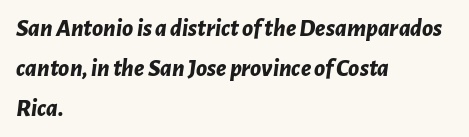
Q: Is the text bold? A: Yes.
Q: Is the text italic (slanted)? A: Yes, it leans right by about 7 degrees.
Q: Is the text underlined? A: No.
Q: How is the paragraph aligned? A: Left-aligned.
Q: Is the spacing between letters normal or unusually wide? A: Normal.
Q: Is the spacing between lines tight, normal or loose? A: Normal.
